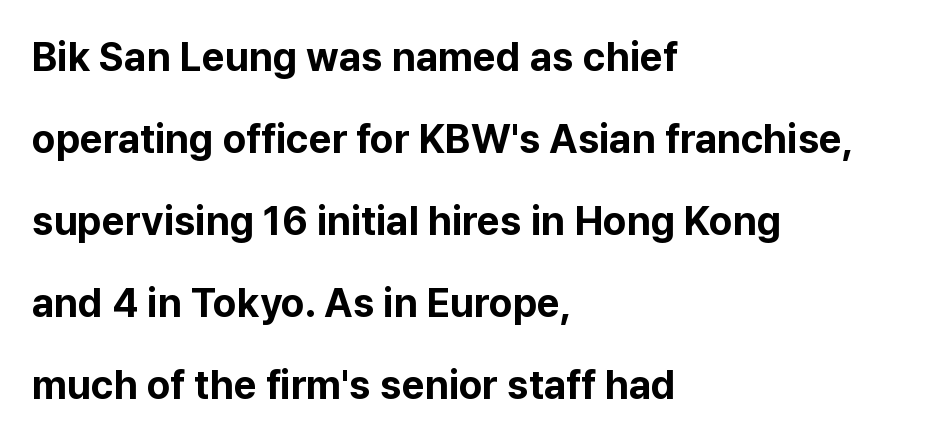
Q: Is the text bold? A: Yes.
Q: Is the text italic (slanted)? A: No, it is upright.
Q: Is the typeface a serif or a sans-serif typeface? A: Sans-serif.
Q: Is the text underlined? A: No.
Q: How is the paragraph aligned? A: Left-aligned.
Q: Is the spacing between letters normal or unusually wide? A: Normal.
Q: Is the spacing between lines tight, normal or loose? A: Loose.
Q: Width (condensed, normal, or wide)? A: Normal.
Q: Stroke contrast? A: Low.
Q: x-height? A: Medium.
Q: Monospaced? A: No.
